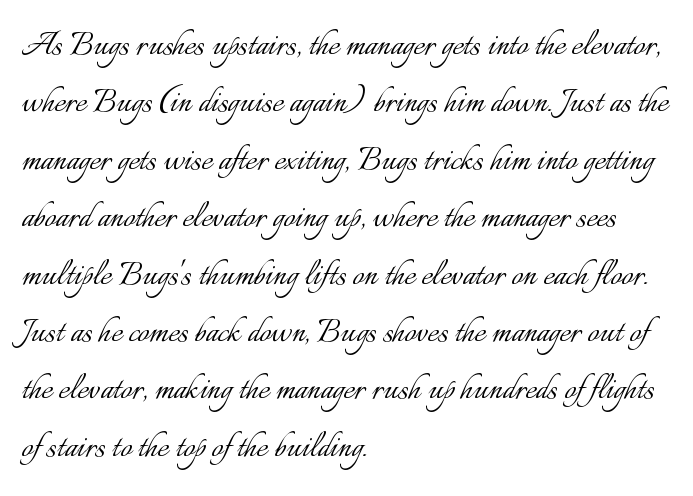
The image shows 41 px light type; set left-aligned, normal line spacing (1.4x), normal letter spacing, not underlined; low stroke contrast and a small x-height.
